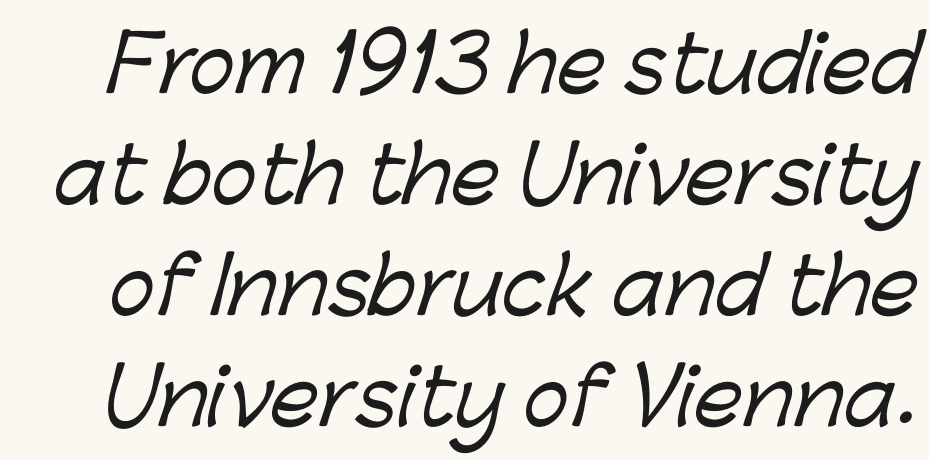
The foot of each line stays bare and open. The face used here is proportionally spaced, like ordinary book or web type. Successive baselines arrive at the customary interval. The type is set solid horizontally, with unmodified tracking. The type family on display is of the sans-serif kind.
